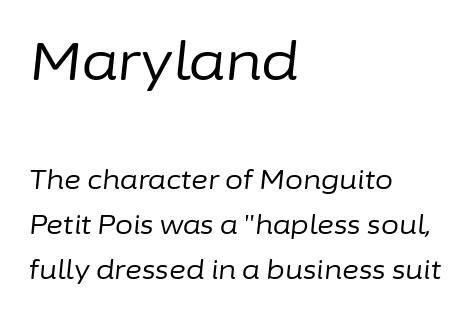
{"italic": "yes", "lean": "right", "slant_degrees": 6, "bold": "no", "weight": "regular", "width": "normal", "stroke_contrast": "low", "x_height": "medium", "monospaced": "no", "underline": "no", "align": "left", "line_spacing_ratio": 1.74, "letter_spacing": "normal", "letter_spacing_em": 0.0, "larger_block": "first", "size_ratio": 2.04, "glyph_px": 53}
